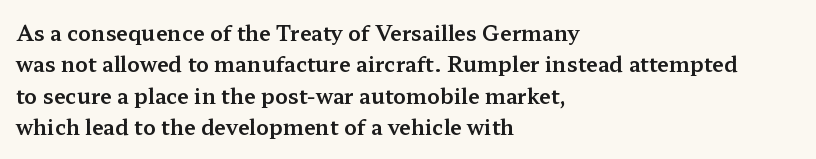
The image shows 21 px text type, upright; set left-aligned, normal line spacing (1.5x), normal letter spacing, not underlined.
